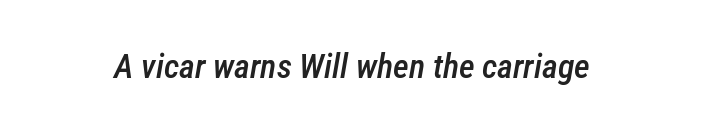
The rendering applies a slant to the glyphs. The letters advance in unequal steps, a hallmark of proportional type. What stands out about the letter spacing? Nothing — it is the standard amount. A bare baseline throughout the passage.
